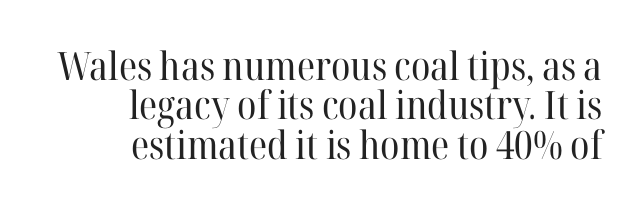
Q: Is the text bold? A: No.
Q: Is the text italic (slanted)? A: No, it is upright.
Q: Is the typeface a serif or a sans-serif typeface? A: Serif.
Q: Is the text underlined? A: No.
Q: How is the paragraph aligned? A: Right-aligned.
Q: Is the spacing between letters normal or unusually wide? A: Normal.
Q: Is the spacing between lines tight, normal or loose? A: Tight.
Q: Width (condensed, normal, or wide)? A: Normal.
Q: Stroke contrast? A: High.
Q: x-height? A: Medium.
Q: Monospaced? A: No.
